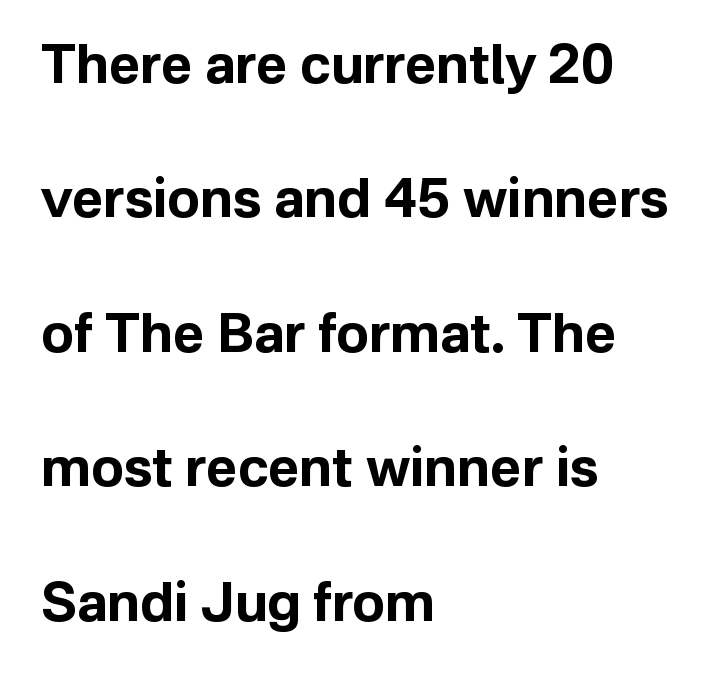
Q: Is the text bold? A: Yes.
Q: Is the text italic (slanted)? A: No, it is upright.
Q: Is the typeface a serif or a sans-serif typeface? A: Sans-serif.
Q: Is the text underlined? A: No.
Q: How is the paragraph aligned? A: Left-aligned.
Q: Is the spacing between letters normal or unusually wide? A: Normal.
Q: Is the spacing between lines tight, normal or loose? A: Loose.
Q: Width (condensed, normal, or wide)? A: Normal.
Q: Stroke contrast? A: Low.
Q: x-height? A: Medium.
Q: Monospaced? A: No.
